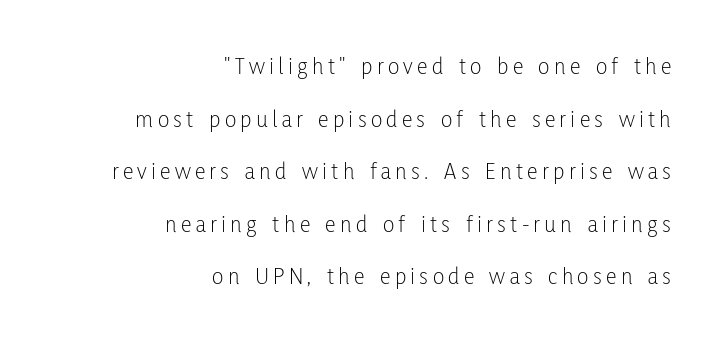
Q: Is the text bold? A: No.
Q: Is the text italic (slanted)? A: No, it is upright.
Q: Is the text underlined? A: No.
Q: How is the paragraph aligned? A: Right-aligned.
Q: Is the spacing between lines tight, normal or loose? A: Loose.
